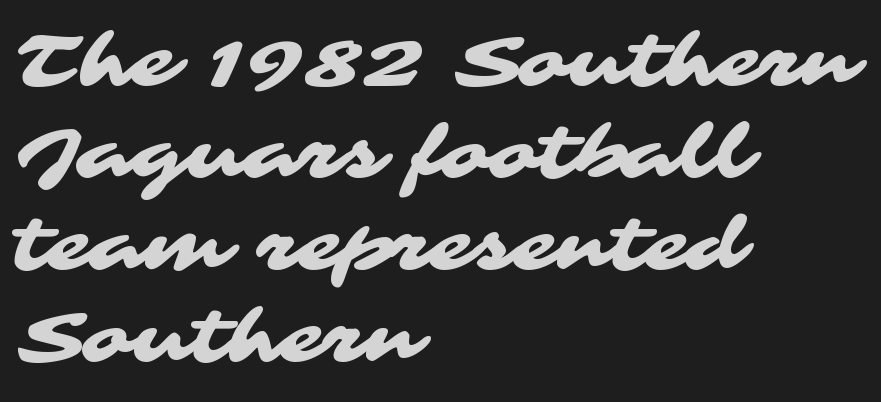
The image shows 72 px wide sans-serif type; set left-aligned, normal line spacing (1.28x), normal letter spacing, not underlined; medium stroke contrast and a medium x-height.
